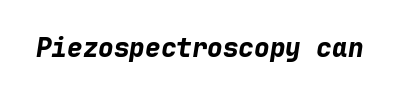
The image shows 26 px bold type, italic (leaning right); set normal letter spacing, not underlined.
